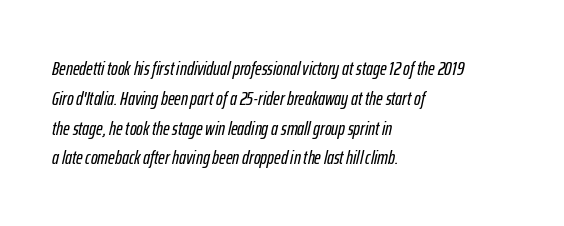
The words here are not underlined. This is oblique type, the kind used for emphasis or titles. The rag falls on the right side of this text block. Reading down the column, the eye jumps a familiar distance to each next line. Is the letter spacing exaggerated? No — it looks like the ordinary default.
